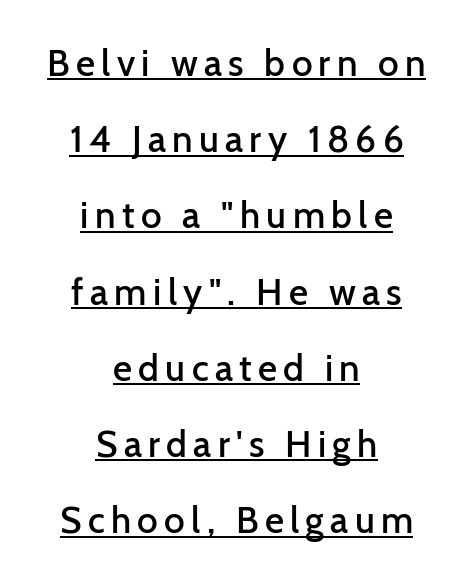
Q: Is the text bold? A: Semi-bold.
Q: Is the text italic (slanted)? A: No, it is upright.
Q: Is the typeface a serif or a sans-serif typeface? A: Sans-serif.
Q: Is the text underlined? A: Yes.
Q: How is the paragraph aligned? A: Centered.
Q: Is the spacing between lines tight, normal or loose? A: Loose.
Q: Width (condensed, normal, or wide)? A: Normal.
Q: Stroke contrast? A: Low.
Q: x-height? A: Medium.
Q: Monospaced? A: No.
